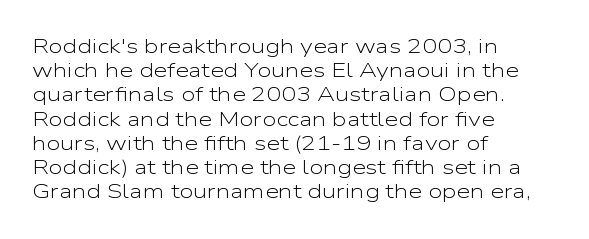
{"italic": "no", "bold": "no", "underline": "no", "align": "left", "line_spacing_ratio": 1.21, "letter_spacing": "normal", "letter_spacing_em": 0.0, "glyph_px": 20}
